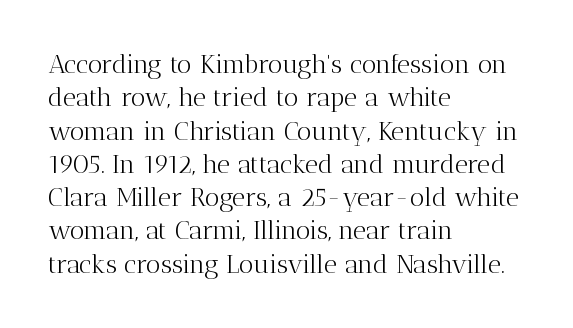
{"italic": "no", "bold": "no", "underline": "no", "align": "left", "line_spacing": "normal", "line_spacing_ratio": 1.28, "letter_spacing": "normal", "letter_spacing_em": 0.0, "glyph_px": 26}
